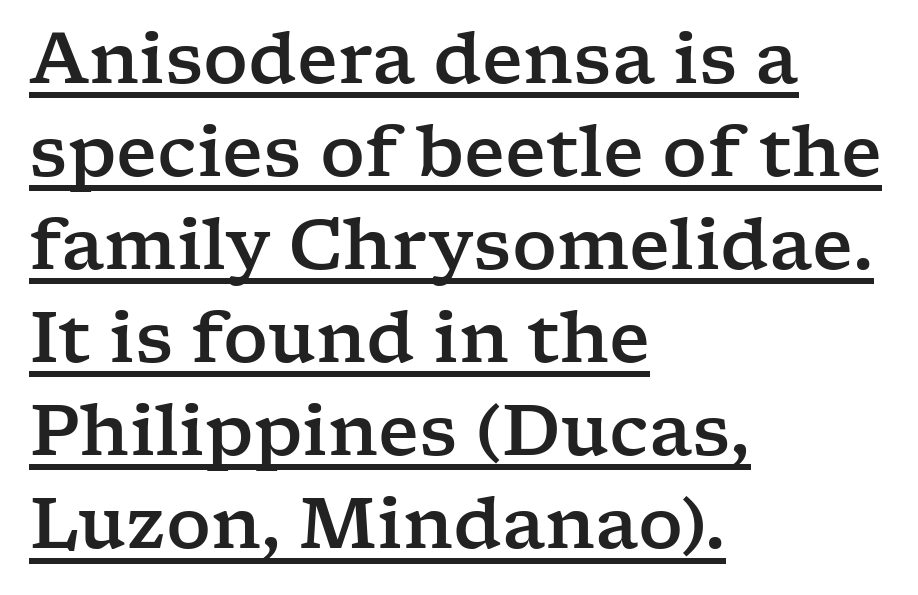
Here the designer chose a conventional face with non-uniform glyph widths. Is the letter spacing exaggerated? No — it looks like the ordinary default. This sample keeps an unexceptional amount of space between lines. In terms of letterform style, serifs are clearly present. Each line of the rendering has a horizontal stroke beneath the glyphs.
